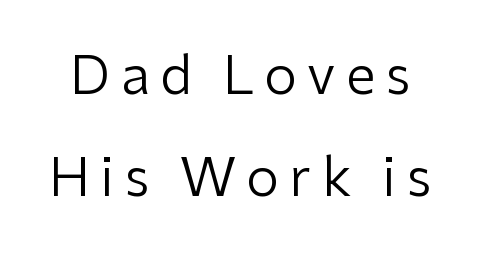
The image shows 53 px regular-weight sans-serif type, upright; set loose line spacing (1.92x), not underlined; low stroke contrast and a medium x-height.
